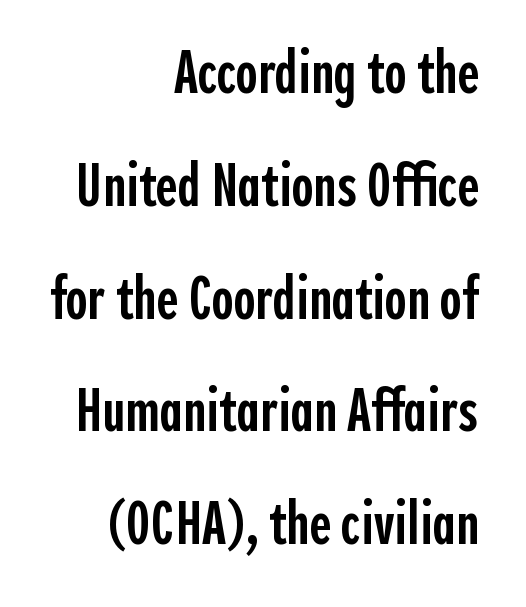
Each line ends at the same right margin while the left side varies. Clear beneath every line of the passage. You could not count columns in this text — the font is proportionally spaced. A somewhat darkened texture: the type is semibold rather than bold.
